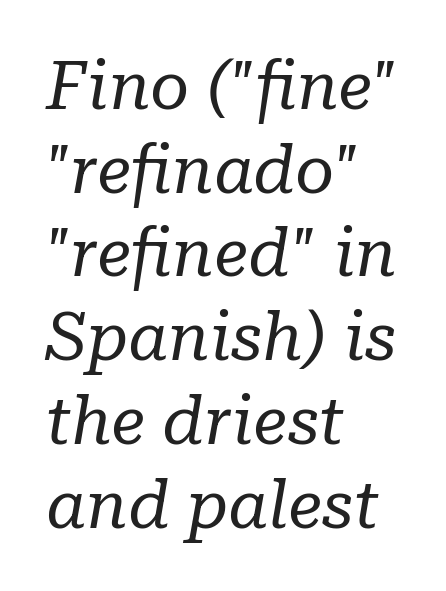
In terms of posture, this sample is oblique. The vertical gap from one line to the next is medium. Looks like regular typesetting: each glyph gets only the width it needs. Words appear dense and cohesive because spacing is normal.
